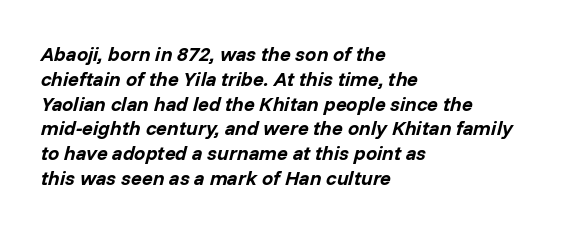
The image shows 20 px bold type, italic (leaning right); set left-aligned, line spacing 1.24x, normal letter spacing, not underlined.
